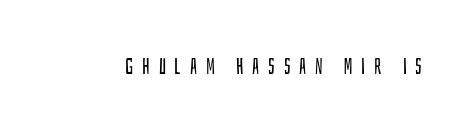
The image shows 23 px text type, upright; set unusually wide letter spacing (+0.38 em), not underlined.
